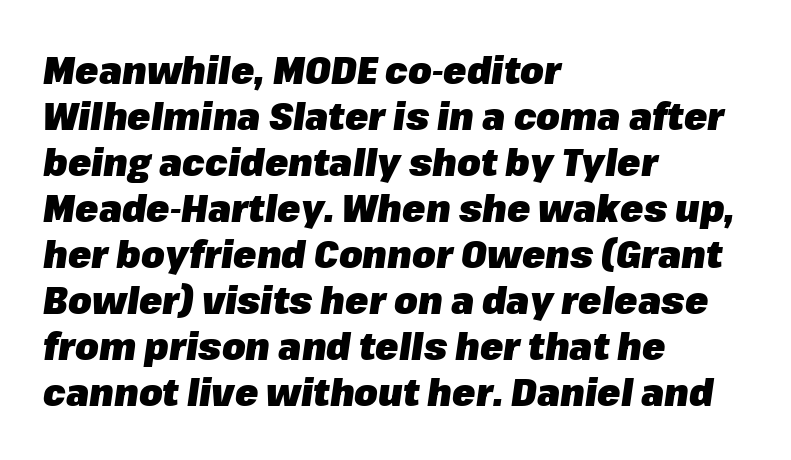
{"italic": "yes", "lean": "right", "slant_degrees": 8, "bold": "yes", "weight": "heavy", "width": "normal", "stroke_contrast": "low", "x_height": "medium", "monospaced": "no", "underline": "no", "align": "left", "line_spacing_ratio": 1.21, "letter_spacing": "normal", "letter_spacing_em": 0.0, "glyph_px": 38}
